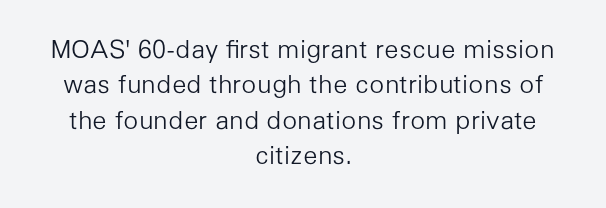
{"italic": "no", "bold": "no", "underline": "no", "align": "center", "line_spacing": "normal", "line_spacing_ratio": 1.42, "letter_spacing": "normal", "letter_spacing_em": 0.0, "glyph_px": 25}
